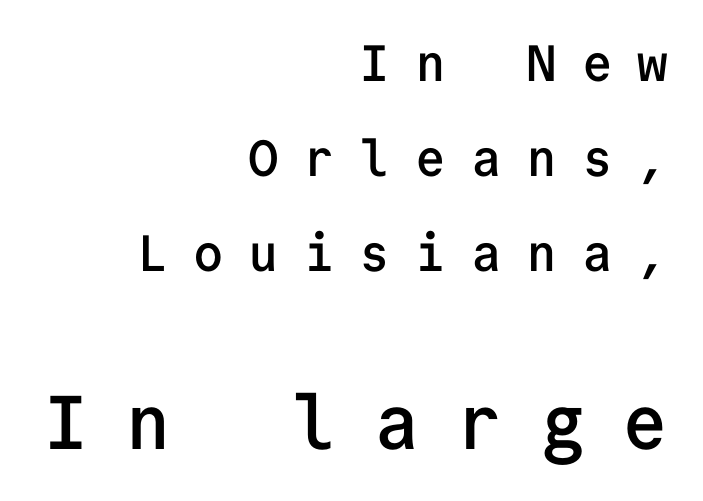
{"serif": "no", "italic": "no", "bold": "semi", "weight": "semibold", "width": "normal", "stroke_contrast": "low", "x_height": "medium", "monospaced": "yes", "underline": "no", "align": "right", "line_spacing_ratio": 1.86, "letter_spacing": "wide", "letter_spacing_em": 0.49, "larger_block": "second", "size_ratio": 1.49, "glyph_px": 76}
